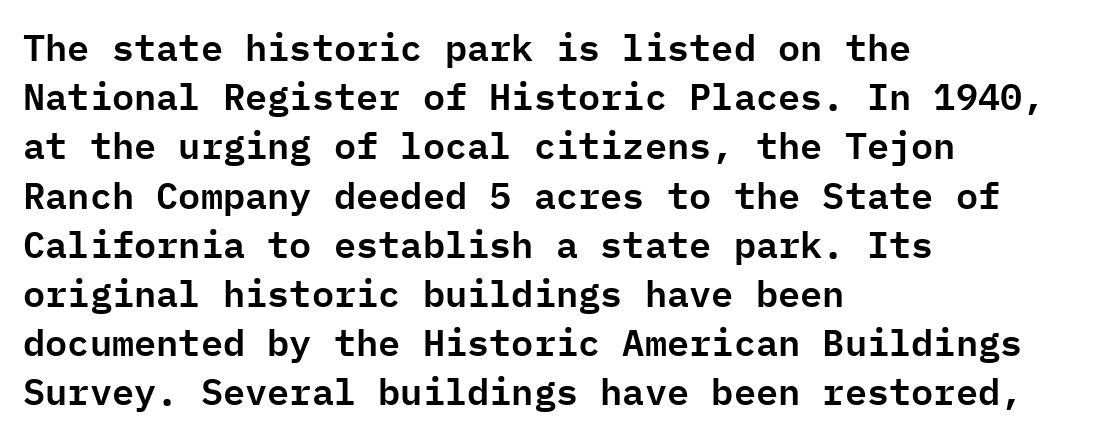
Q: Is the text italic (slanted)? A: No, it is upright.
Q: Is the typeface a serif or a sans-serif typeface? A: Sans-serif.
Q: Is the text underlined? A: No.
Q: How is the paragraph aligned? A: Left-aligned.
Q: Is the spacing between letters normal or unusually wide? A: Normal.
Q: Is the spacing between lines tight, normal or loose? A: Normal.
Q: Width (condensed, normal, or wide)? A: Normal.
Q: Stroke contrast? A: Low.
Q: x-height? A: Medium.
Q: Monospaced? A: Yes.
